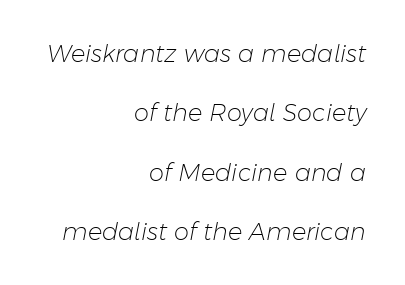
{"italic": "yes", "lean": "right", "slant_degrees": 11, "bold": "no", "underline": "no", "align": "right", "line_spacing": "loose", "line_spacing_ratio": 2.47, "letter_spacing": "normal", "letter_spacing_em": 0.0, "glyph_px": 24}
